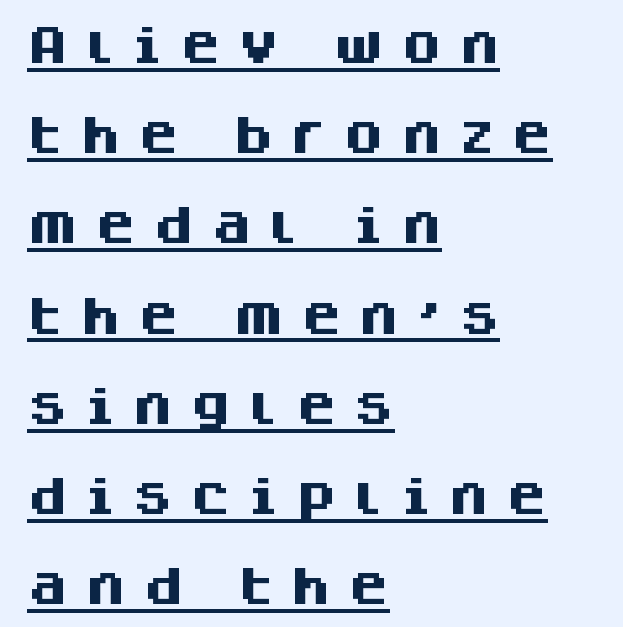
{"serif": "no", "italic": "no", "bold": "yes", "weight": "heavy", "width": "normal", "stroke_contrast": "medium", "x_height": "large", "monospaced": "no", "underline": "yes", "align": "left", "line_spacing": "loose", "line_spacing_ratio": 2.2, "letter_spacing": "wide", "letter_spacing_em": 0.41, "glyph_px": 41}
